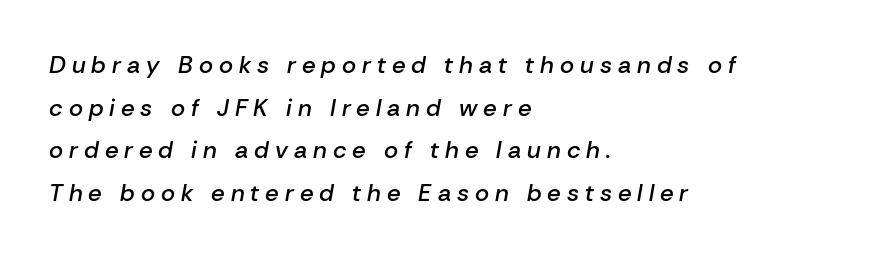
Q: Is the text bold? A: Semi-bold.
Q: Is the text italic (slanted)? A: Yes, it leans right by about 10 degrees.
Q: Is the text underlined? A: No.
Q: How is the paragraph aligned? A: Left-aligned.
Q: Is the spacing between letters normal or unusually wide? A: Unusually wide.
